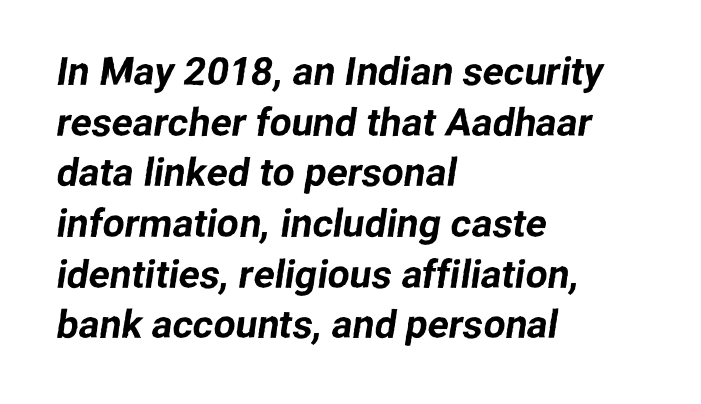
Q: Is the typeface a serif or a sans-serif typeface? A: Sans-serif.
Q: Is the text underlined? A: No.
Q: How is the paragraph aligned? A: Left-aligned.
Q: Is the spacing between letters normal or unusually wide? A: Normal.
Q: Is the spacing between lines tight, normal or loose? A: Normal.
Q: Width (condensed, normal, or wide)? A: Normal.
Q: Stroke contrast? A: Low.
Q: x-height? A: Medium.
Q: Monospaced? A: No.
